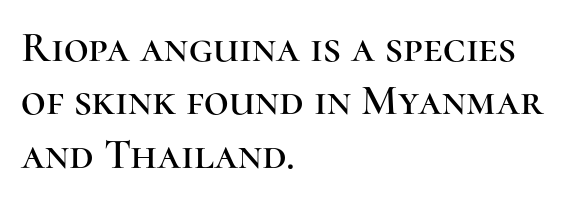
The image shows 43 px serif type, upright; set left-aligned, line spacing 1.24x, normal letter spacing, not underlined; high stroke contrast and a medium x-height.
